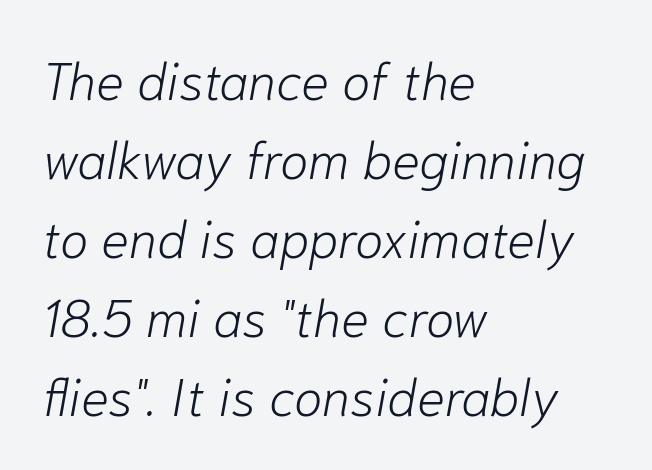
Compared with a centered layout, this one pins lines to the left instead. This sample keeps an unexceptional amount of space between lines. Is the type heavy? It reads as light-to-regular instead. This sample has the flowing, uneven cadence of proportional lettering.
